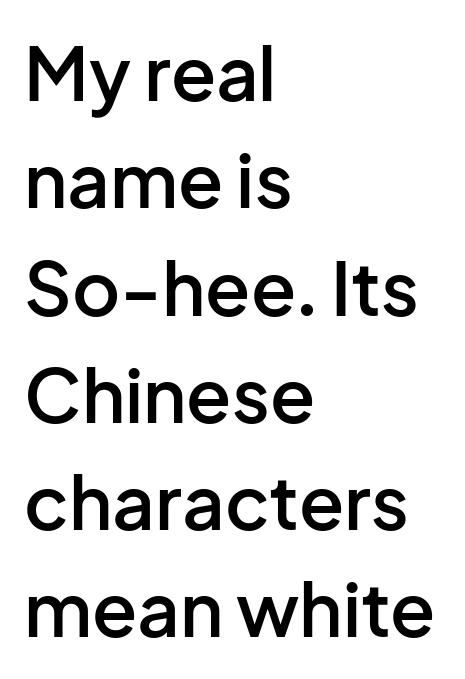
The image shows 74 px semibold sans-serif type, upright; set left-aligned, normal line spacing (1.45x), normal letter spacing, not underlined; low stroke contrast and a medium x-height.
